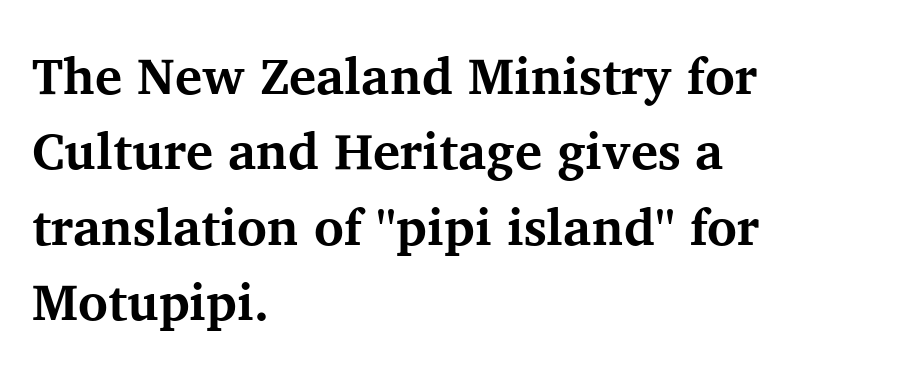
{"serif": "yes", "italic": "no", "bold": "yes", "weight": "bold", "width": "normal", "stroke_contrast": "medium", "x_height": "medium", "monospaced": "no", "underline": "no", "align": "left", "line_spacing": "normal", "line_spacing_ratio": 1.48, "letter_spacing": "normal", "letter_spacing_em": 0.0, "glyph_px": 51}
